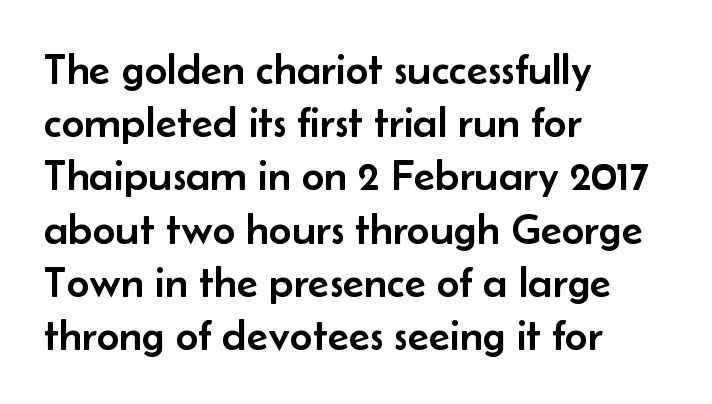
Typographically, this falls in the sans-serif category. Vertical strokes here are truly vertical. Here the glyphs are tracked normally, forming tight word shapes. The passage shown is typed in a proportional face where columns would drift. Bare-footed words on every line. Horizontally, the lines are justified to the leading edge only.
